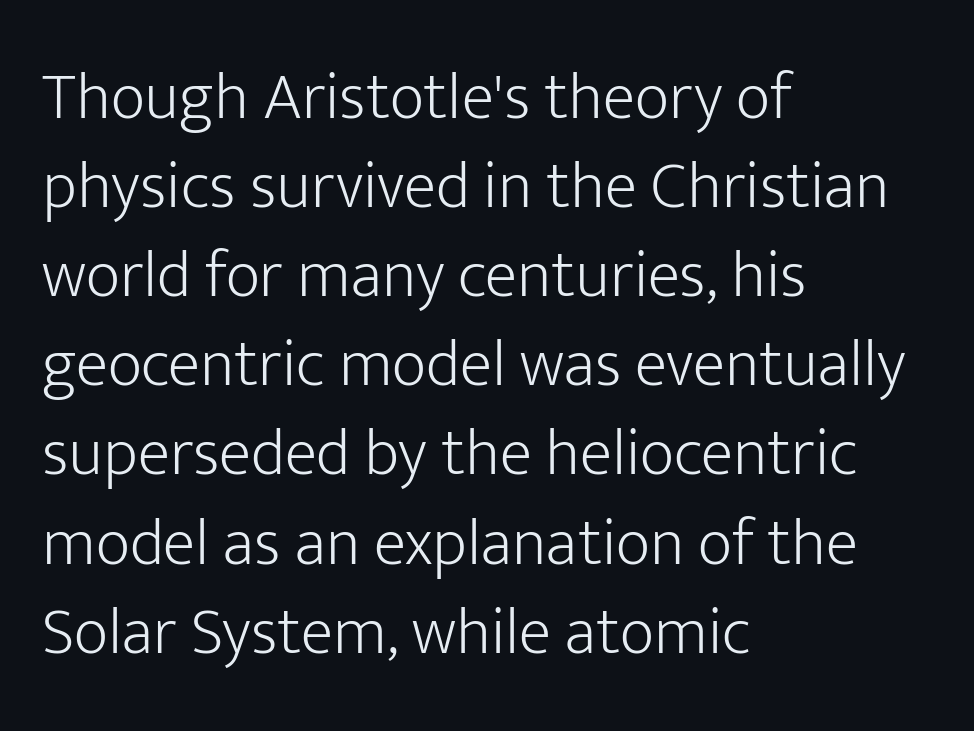
The image shows 67 px light sans-serif type, upright; set left-aligned, normal line spacing (1.33x), normal letter spacing, not underlined; low stroke contrast and a medium x-height.
